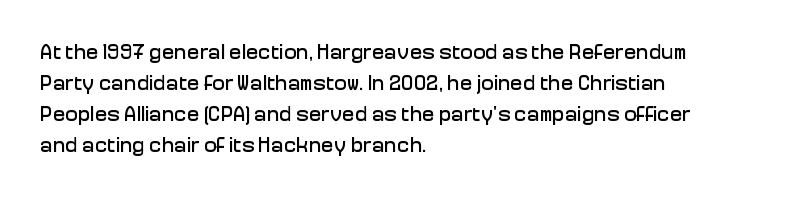
{"italic": "no", "underline": "no", "align": "left", "line_spacing": "normal", "line_spacing_ratio": 1.47, "letter_spacing": "normal", "letter_spacing_em": 0.0, "glyph_px": 21}
